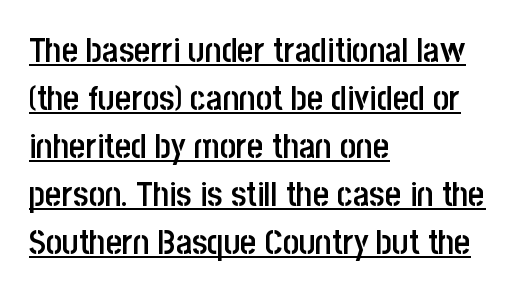
Type style note: lacks serifs. The glyphs have the mass of a demibold cut, below bold. Observe the ordinary spacing: letters are neighbours, not strangers. Quick note: interline space is typical. The typesetter has applied underlining to the passage shown.
